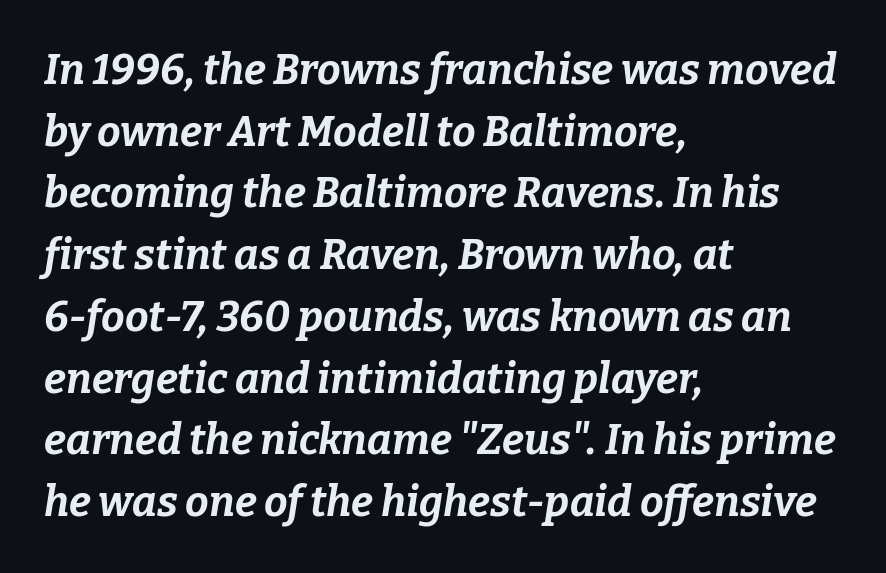
Q: Is the text bold? A: Yes.
Q: Is the text italic (slanted)? A: Yes, it leans right by about 9 degrees.
Q: Is the text underlined? A: No.
Q: How is the paragraph aligned? A: Left-aligned.
Q: Is the spacing between letters normal or unusually wide? A: Normal.
Q: Is the spacing between lines tight, normal or loose? A: Normal.
Q: Width (condensed, normal, or wide)? A: Normal.
Q: Stroke contrast? A: Low.
Q: x-height? A: Medium.
Q: Monospaced? A: No.
